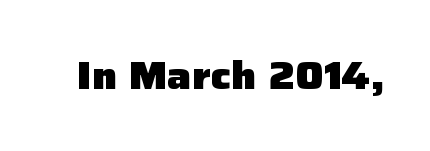
{"serif": "no", "italic": "no", "bold": "yes", "weight": "heavy", "width": "normal", "stroke_contrast": "low", "x_height": "medium", "monospaced": "no", "underline": "no", "letter_spacing": "normal", "letter_spacing_em": 0.0, "glyph_px": 38}
